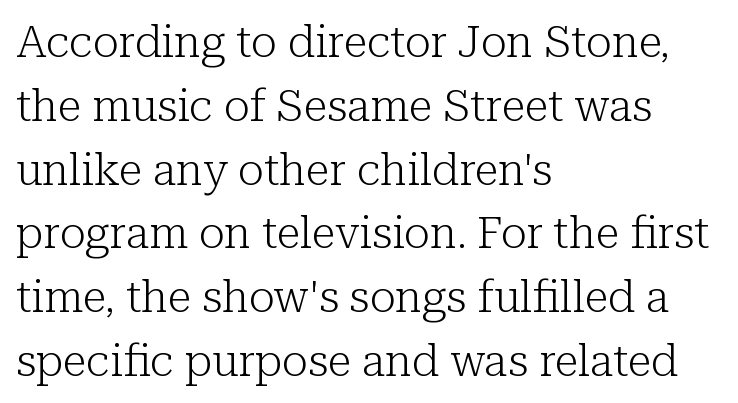
Q: Is the text bold? A: No.
Q: Is the text italic (slanted)? A: No, it is upright.
Q: Is the typeface a serif or a sans-serif typeface? A: Serif.
Q: Is the text underlined? A: No.
Q: How is the paragraph aligned? A: Left-aligned.
Q: Is the spacing between letters normal or unusually wide? A: Normal.
Q: Is the spacing between lines tight, normal or loose? A: Normal.
Q: Width (condensed, normal, or wide)? A: Normal.
Q: Stroke contrast? A: Low.
Q: x-height? A: Medium.
Q: Monospaced? A: No.
